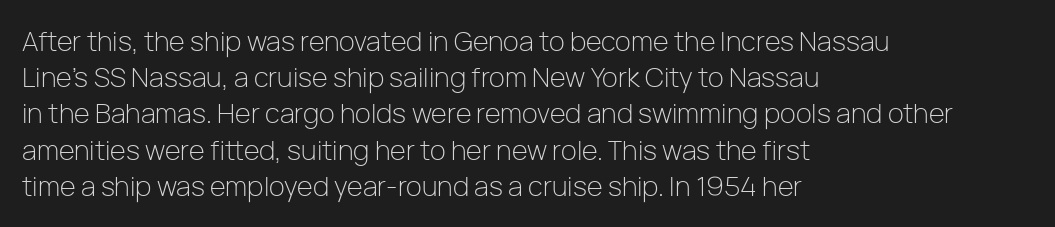
The strokes carry an ordinary text weight at most. Teacher's note: observe the even left margin — that is flush-left alignment. The lines sit at an ordinary, default distance from one another. Does extra space separate the letters? No, they use regular spacing. Posture: vertical. The specimen omits any rule beneath the text block's lines.
